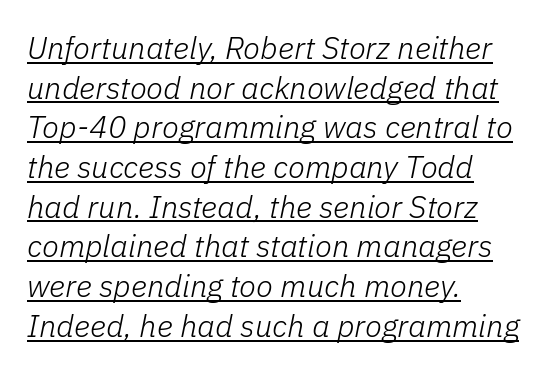
{"italic": "yes", "lean": "right", "slant_degrees": 11, "bold": "no", "weight": "light", "width": "normal", "stroke_contrast": "low", "x_height": "medium", "monospaced": "no", "underline": "yes", "align": "left", "line_spacing": "normal", "line_spacing_ratio": 1.28, "letter_spacing": "normal", "letter_spacing_em": 0.0, "glyph_px": 31}
